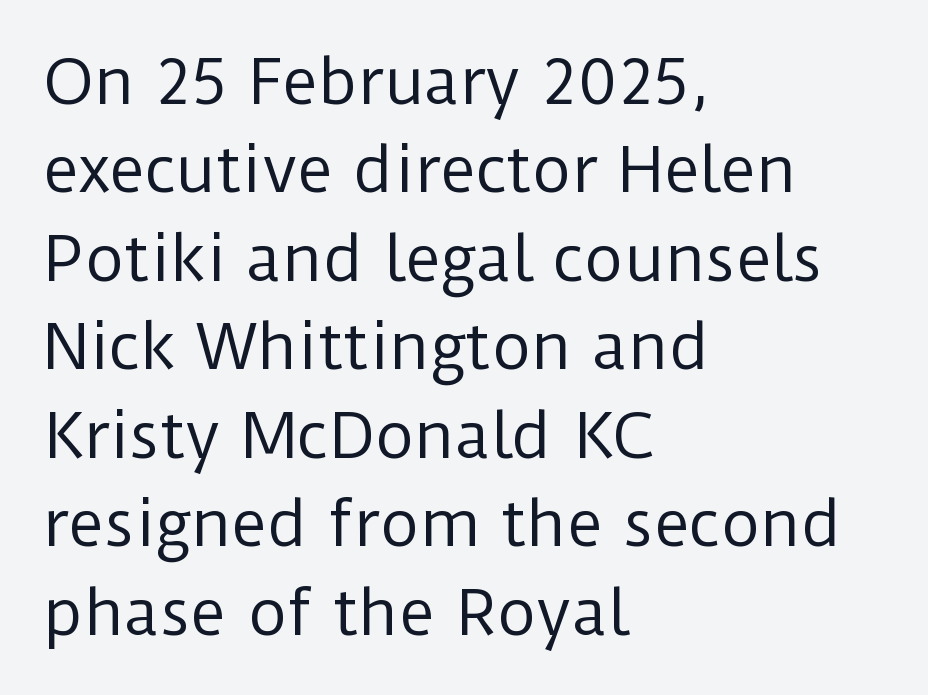
Q: Is the text bold? A: No.
Q: Is the text italic (slanted)? A: No, it is upright.
Q: Is the typeface a serif or a sans-serif typeface? A: Sans-serif.
Q: Is the text underlined? A: No.
Q: How is the paragraph aligned? A: Left-aligned.
Q: Is the spacing between letters normal or unusually wide? A: Normal.
Q: Is the spacing between lines tight, normal or loose? A: Normal.
Q: Width (condensed, normal, or wide)? A: Normal.
Q: Stroke contrast? A: Low.
Q: x-height? A: Medium.
Q: Monospaced? A: No.
